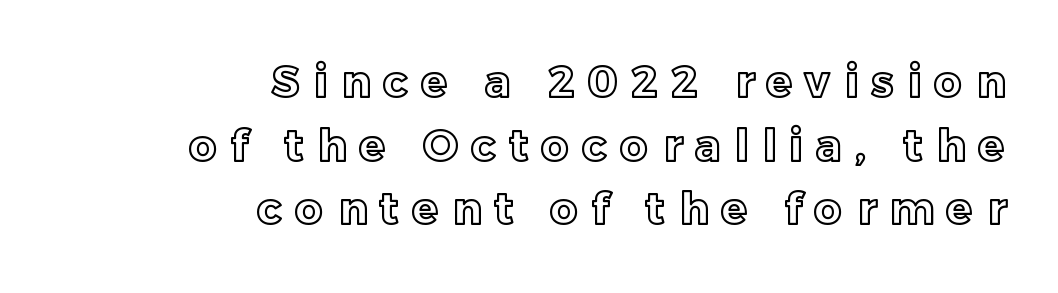
Q: Is the text italic (slanted)? A: No, it is upright.
Q: Is the text underlined? A: No.
Q: How is the paragraph aligned? A: Right-aligned.
Q: Is the spacing between letters normal or unusually wide? A: Unusually wide.
Q: Is the spacing between lines tight, normal or loose? A: Normal.
Q: Width (condensed, normal, or wide)? A: Normal.
Q: x-height? A: Medium.
Q: Monospaced? A: No.
